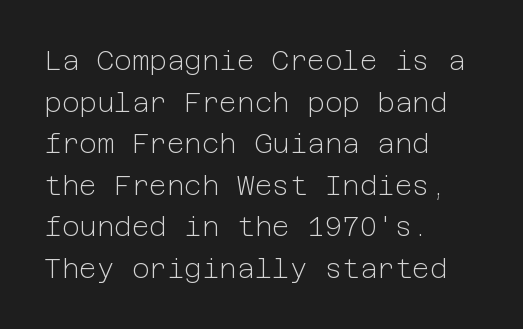
The image shows 27 px text type, upright; set left-aligned, normal line spacing (1.54x), normal letter spacing, not underlined.
